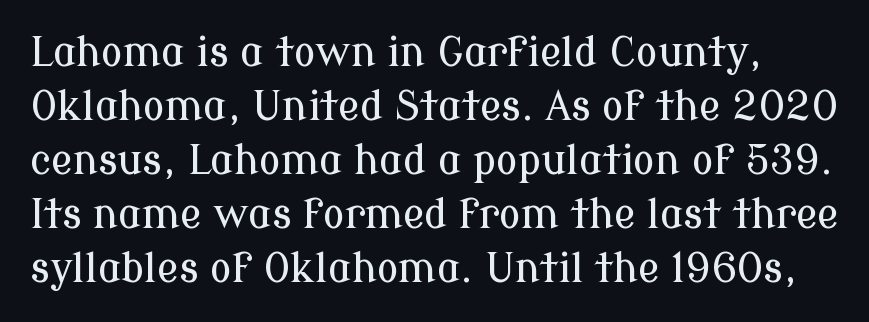
The image shows 40 px serif type, upright; set normal line spacing (1.35x), normal letter spacing, not underlined; low stroke contrast and a medium x-height.
